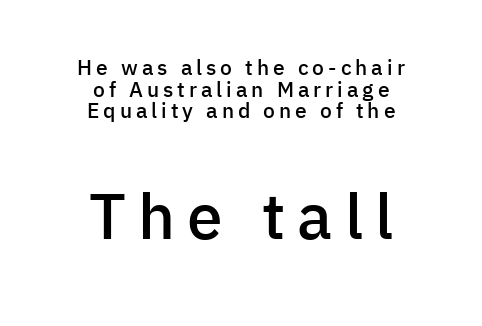
If you drew a line through each stem, it would be perfectly vertical. Descender tails drop into unmarked territory. Line spacing here is tight. Emphasis by weight is partial: semibold. Think of a printed novel: that variable character pitch is what you see here. Top chunk: small. Bottom chunk: large.
